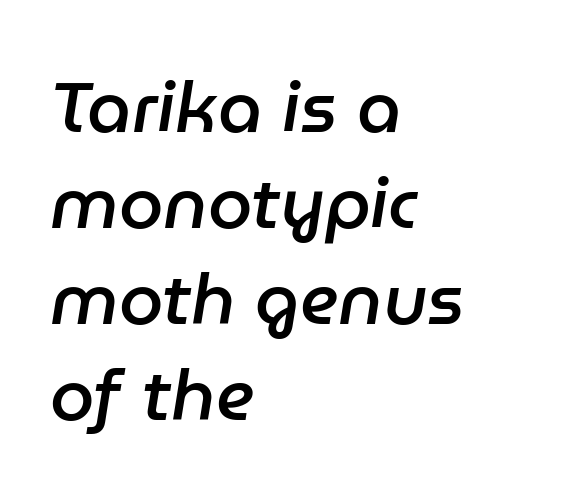
Varying glyph widths throughout — classic text-font behaviour. You could call the tracking neutral — neither tight nor loose. Strokes here are thickened, but only to semibold level. One-word summary of the alignment: left. Leading matches the norm, producing a regular column.
